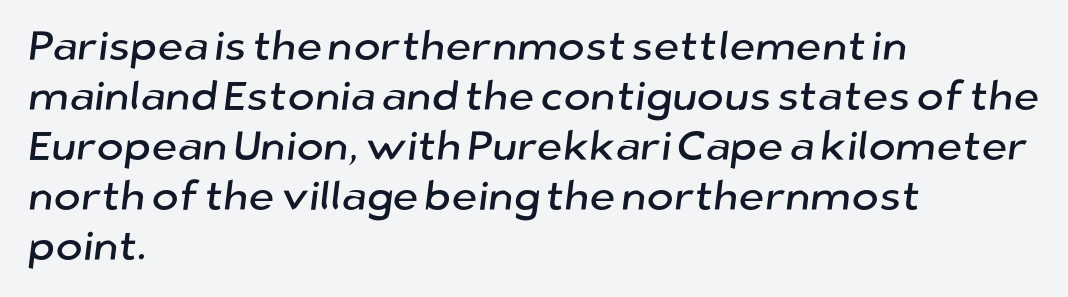
The image shows 41 px sans-serif type; set left-aligned, line spacing 1.22x, normal letter spacing, not underlined; low stroke contrast and a medium x-height.
